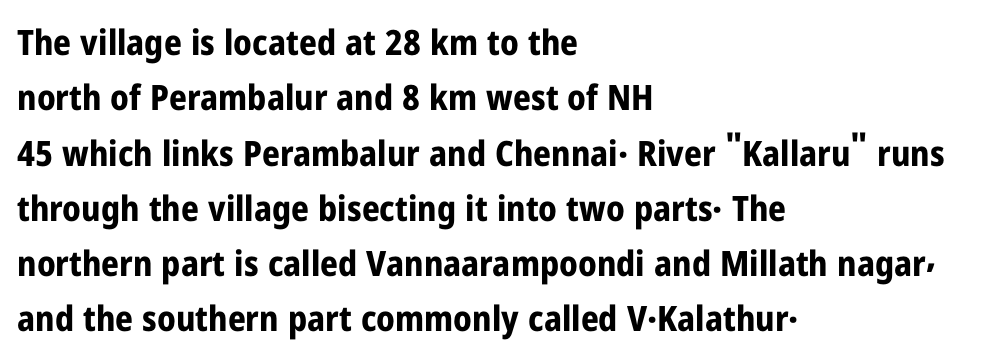
Underlining? Definitely not there. The rendering anchors every line to the left-hand side. Look at the tracking — it's just the regular setting, nothing added. What kind of face is this? One without serifs — a sans. The passage shown is typed in a proportional face where columns would drift. Strong, thick strokes mark this as bold type.
